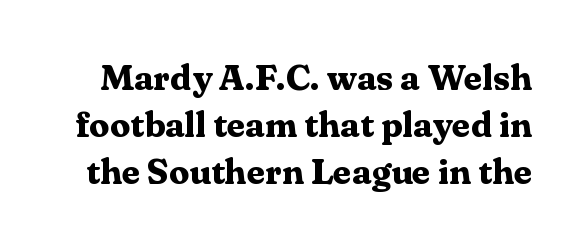
The image shows 36 px bold serif type, upright; set normal line spacing (1.3x), normal letter spacing, not underlined; medium stroke contrast and a medium x-height.
